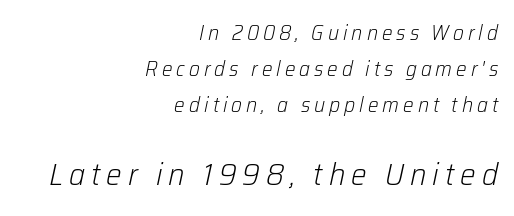
The face used here appears at its bigger size in the lower chunk. Descenders hang freely into open space. Proportional: the letters do not fall into vertical columns. Visually the block forms a straight wall on the right and a jagged coastline on the left. Is the type slanted? Yes — the strokes lean at a clear angle.
